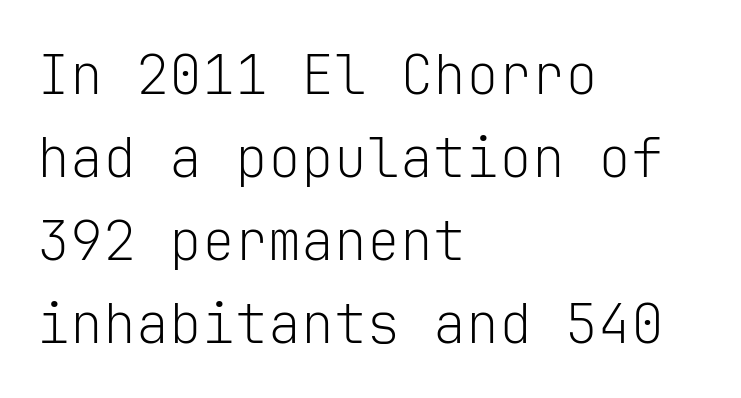
{"serif": "no", "italic": "no", "bold": "no", "weight": "light", "width": "normal", "stroke_contrast": "low", "x_height": "medium", "monospaced": "yes", "underline": "no", "align": "left", "line_spacing": "normal", "line_spacing_ratio": 1.51, "letter_spacing": "normal", "letter_spacing_em": 0.0, "glyph_px": 55}
